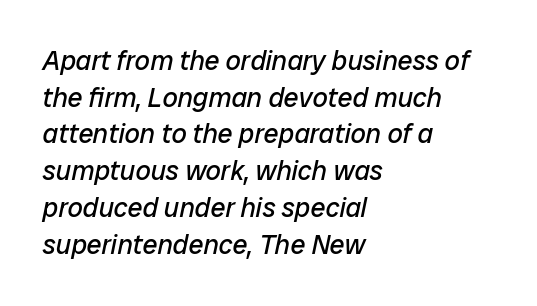
{"italic": "yes", "lean": "right", "slant_degrees": 12, "bold": "no", "underline": "no", "align": "left", "line_spacing": "normal", "line_spacing_ratio": 1.36, "letter_spacing": "normal", "letter_spacing_em": 0.0, "glyph_px": 27}
